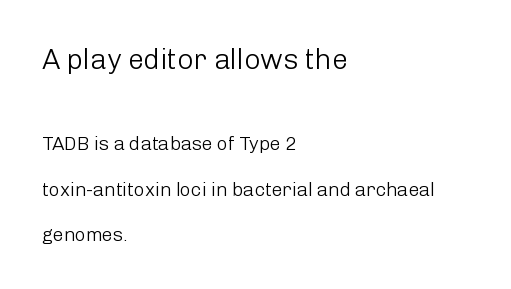
{"serif": "no", "italic": "no", "bold": "no", "weight": "light", "width": "normal", "stroke_contrast": "low", "x_height": "medium", "monospaced": "no", "underline": "no", "align": "left", "line_spacing": "loose", "line_spacing_ratio": 2.41, "letter_spacing": "normal", "letter_spacing_em": 0.0, "larger_block": "first", "size_ratio": 1.47, "glyph_px": 28}
